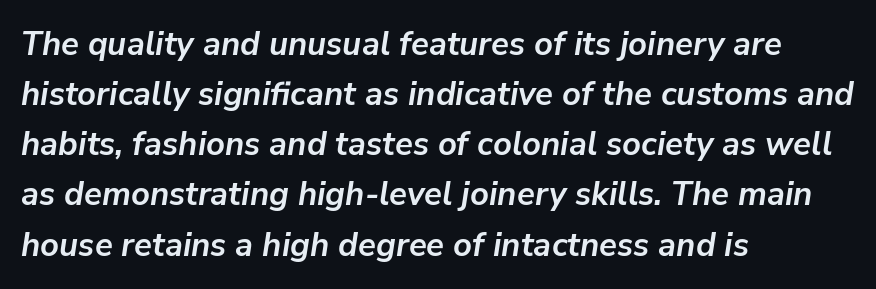
Reading down the block, your eye returns to a fixed left position each line. The area under the type is left untouched. What's the leading like? Ordinary, nothing unusual. Look at the stroke-to-counter ratio: heavy, a bold.
